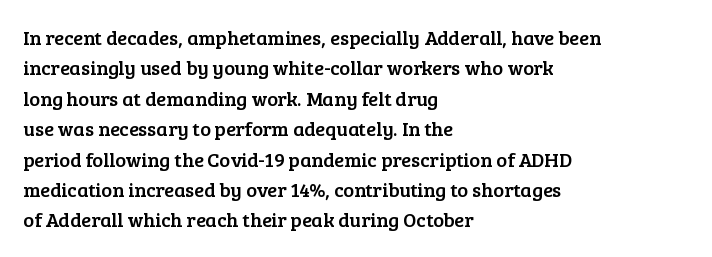
{"italic": "no", "underline": "no", "align": "left", "line_spacing": "normal", "line_spacing_ratio": 1.52, "letter_spacing": "normal", "letter_spacing_em": 0.0, "glyph_px": 20}
